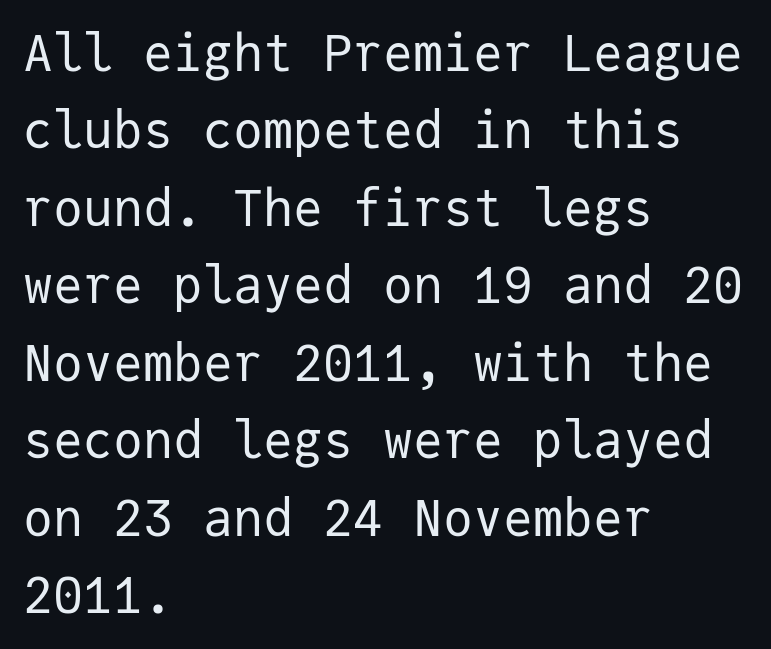
Looks like terminal output: every glyph gets an equal slot. Is the letter spacing exaggerated? No — it looks like the ordinary default. Grotesque or geometric, the face here clearly has no serifs. Posture: vertical. What's the leading like? Ordinary, nothing unusual.
